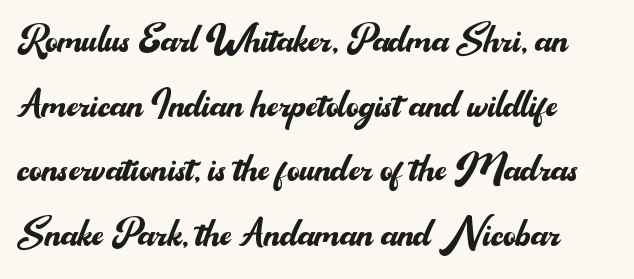
{"serif": "no", "bold": "no", "weight": "regular", "width": "normal", "stroke_contrast": "medium", "x_height": "small", "monospaced": "no", "underline": "no", "line_spacing": "normal", "line_spacing_ratio": 1.32, "letter_spacing": "normal", "letter_spacing_em": 0.0, "glyph_px": 49}
